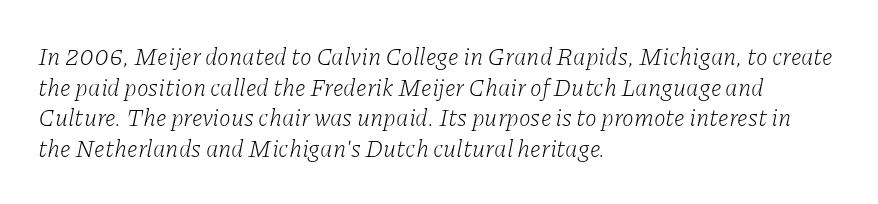
Q: Is the text bold? A: No.
Q: Is the text italic (slanted)? A: Yes, it leans right by about 11 degrees.
Q: Is the text underlined? A: No.
Q: How is the paragraph aligned? A: Left-aligned.
Q: Is the spacing between letters normal or unusually wide? A: Normal.
Q: Is the spacing between lines tight, normal or loose? A: Normal.
